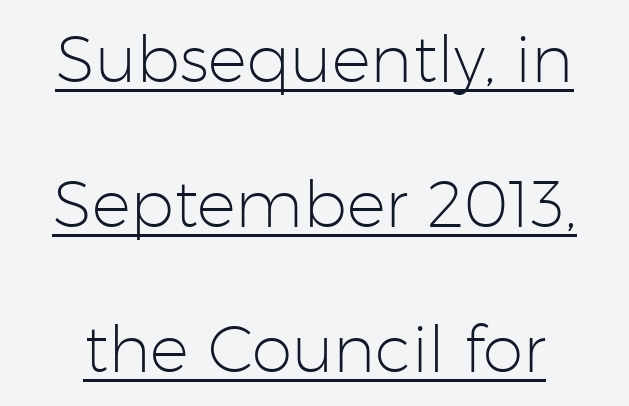
In terms of letterform style, serifs are entirely absent. Weight: regular or lighter. The face used here is proportionally spaced, like ordinary book or web type. It's the straight-up-and-down kind of type. What stands out about the letter spacing? Nothing — it is the standard amount. Leading: increased.
